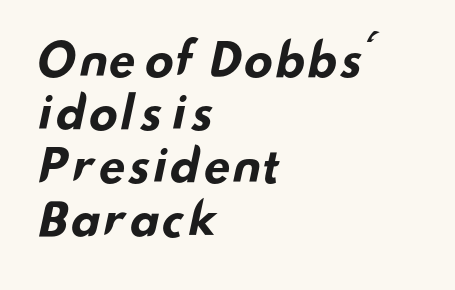
Q: Is the text bold? A: Yes.
Q: Is the typeface a serif or a sans-serif typeface? A: Sans-serif.
Q: Is the text underlined? A: No.
Q: How is the paragraph aligned? A: Left-aligned.
Q: Is the spacing between letters normal or unusually wide? A: Normal.
Q: Width (condensed, normal, or wide)? A: Wide.
Q: Stroke contrast? A: Low.
Q: x-height? A: Small.
Q: Monospaced? A: No.
